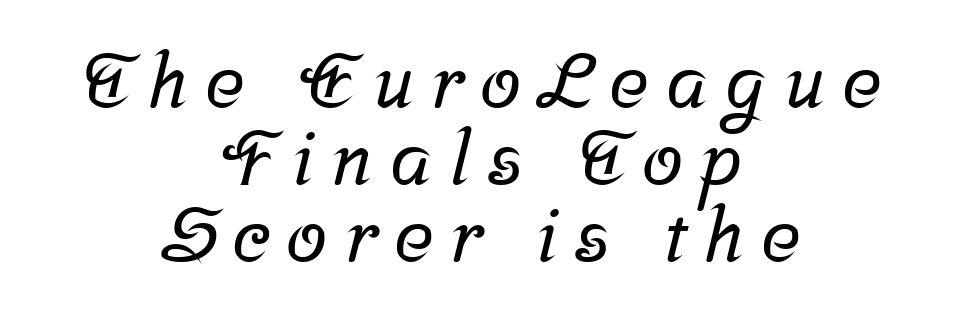
Q: Is the text underlined? A: No.
Q: How is the paragraph aligned? A: Centered.
Q: Is the spacing between letters normal or unusually wide? A: Unusually wide.
Q: Is the spacing between lines tight, normal or loose? A: Tight.
Q: Width (condensed, normal, or wide)? A: Normal.
Q: Stroke contrast? A: Low.
Q: x-height? A: Medium.
Q: Monospaced? A: No.
